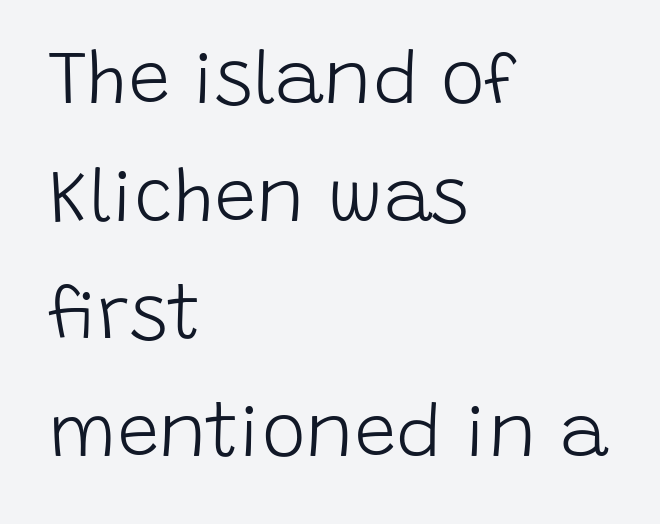
The foot of each line stays bare and open. Is the letter spacing exaggerated? No — it looks like the ordinary default. The rendering uses natural spacing where letterforms have individual widths. The letters stand straight up with perfectly vertical stems. Stems here are at most as thick as an everyday book face.
